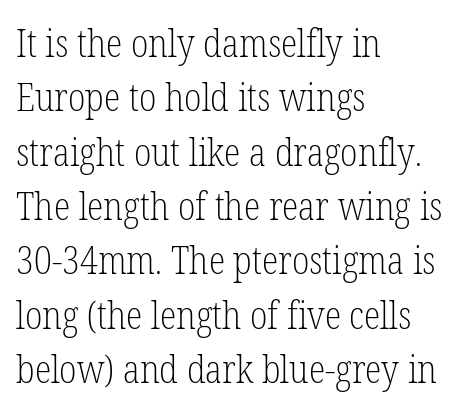
Layout note: lines flush left. The passage shown is not bold in any degree. Note the varied advance widths — an 'i' is clearly narrower than an 'm'. No extra tracking has been applied to these lines. The vertical gap from one line to the next is medium. Every stem runs plumb, perpendicular to the baseline.
